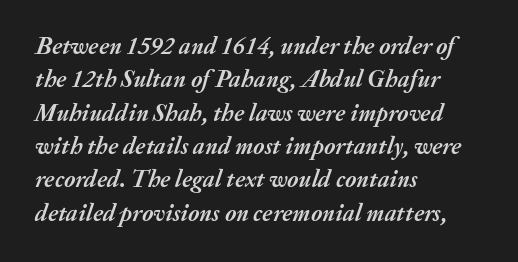
The image shows 24 px bold type, italic (leaning right); set left-aligned, normal line spacing (1.39x), normal letter spacing, not underlined.
